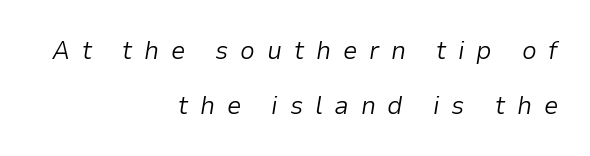
The image shows 26 px text type, italic (leaning right); set right-aligned, loose line spacing (2.1x), unusually wide letter spacing (+0.45 em), not underlined.
